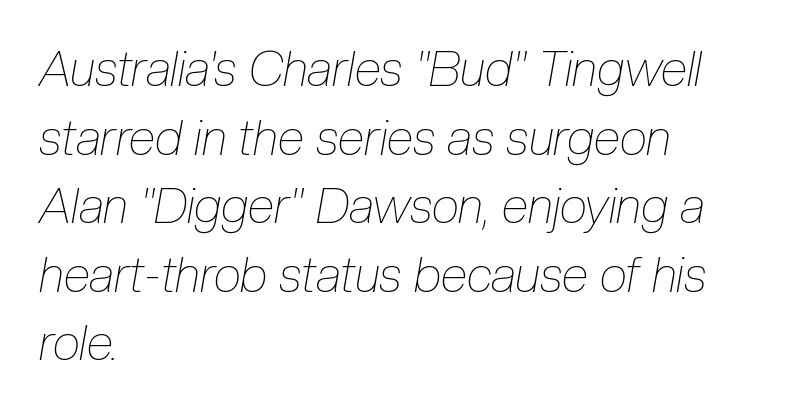
Q: Is the text bold? A: No.
Q: Is the text italic (slanted)? A: Yes, it leans right by about 10 degrees.
Q: Is the text underlined? A: No.
Q: How is the paragraph aligned? A: Left-aligned.
Q: Is the spacing between letters normal or unusually wide? A: Normal.
Q: Is the spacing between lines tight, normal or loose? A: Normal.
Q: Width (condensed, normal, or wide)? A: Condensed.
Q: Stroke contrast? A: Low.
Q: x-height? A: Medium.
Q: Monospaced? A: No.
